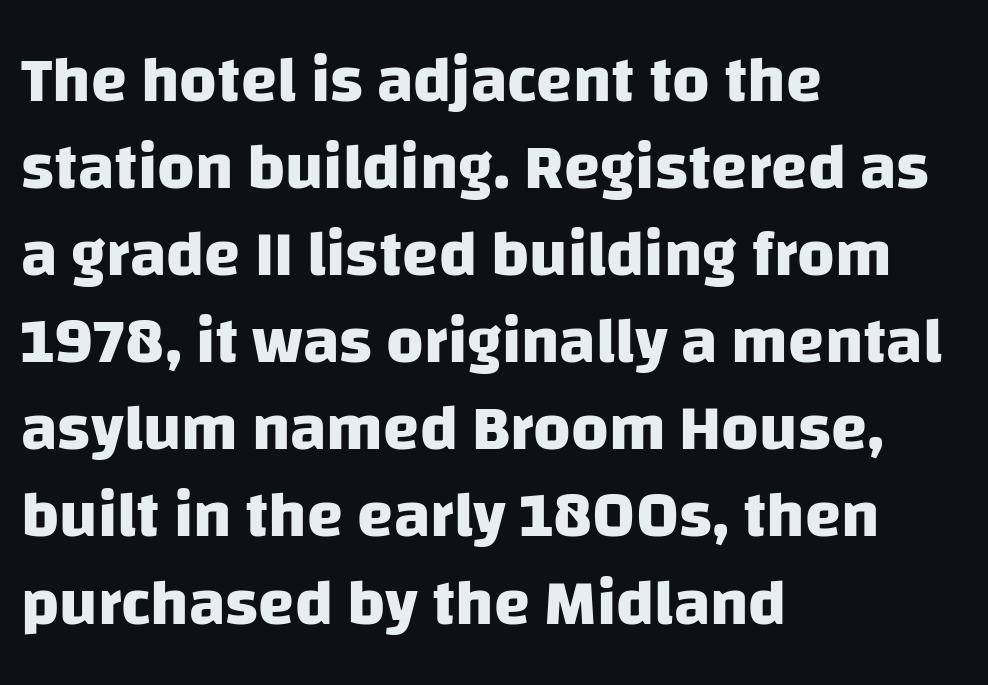
Q: Is the text bold? A: Yes.
Q: Is the typeface a serif or a sans-serif typeface? A: Sans-serif.
Q: Is the text underlined? A: No.
Q: How is the paragraph aligned? A: Left-aligned.
Q: Is the spacing between letters normal or unusually wide? A: Normal.
Q: Is the spacing between lines tight, normal or loose? A: Normal.
Q: Width (condensed, normal, or wide)? A: Normal.
Q: Stroke contrast? A: Low.
Q: x-height? A: Large.
Q: Monospaced? A: No.
